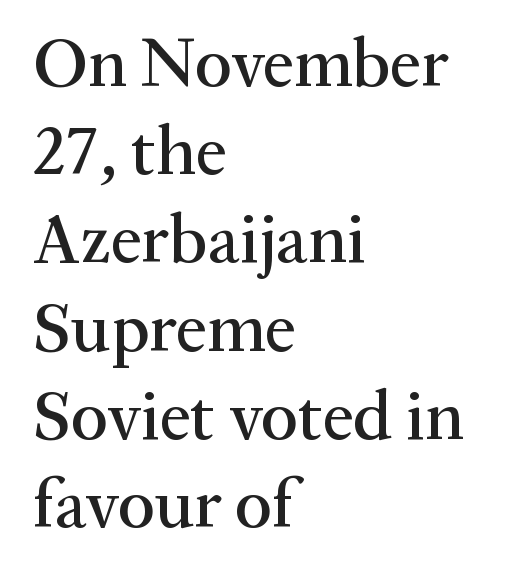
The image shows 70 px serif type, upright; set left-aligned, normal line spacing (1.26x), normal letter spacing, not underlined; medium stroke contrast and a medium x-height.
